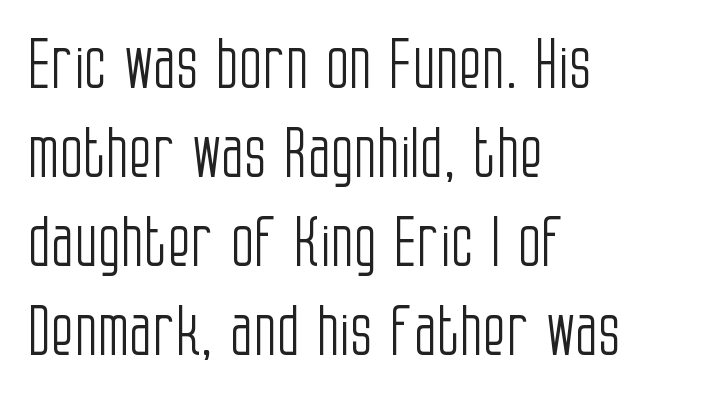
Q: Is the text bold? A: No.
Q: Is the text italic (slanted)? A: No, it is upright.
Q: Is the typeface a serif or a sans-serif typeface? A: Sans-serif.
Q: Is the text underlined? A: No.
Q: How is the paragraph aligned? A: Left-aligned.
Q: Is the spacing between letters normal or unusually wide? A: Normal.
Q: Is the spacing between lines tight, normal or loose? A: Normal.
Q: Width (condensed, normal, or wide)? A: Condensed.
Q: Stroke contrast? A: Low.
Q: x-height? A: Large.
Q: Monospaced? A: No.
